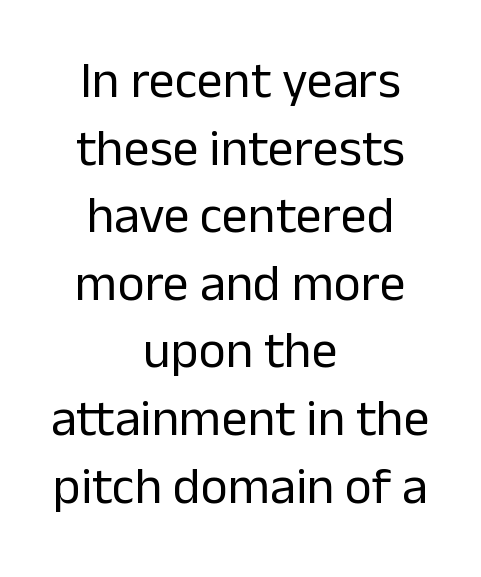
The rendering positions every line midway between the sides. Has an underline been added? It has not. The letters advance in unequal steps, a hallmark of proportional type. Check where the strokes stop: nothing finishes them off — pure sans. Vertically, the passage feels balanced, rows spaced as you'd expect. Words appear dense and cohesive because spacing is normal.
